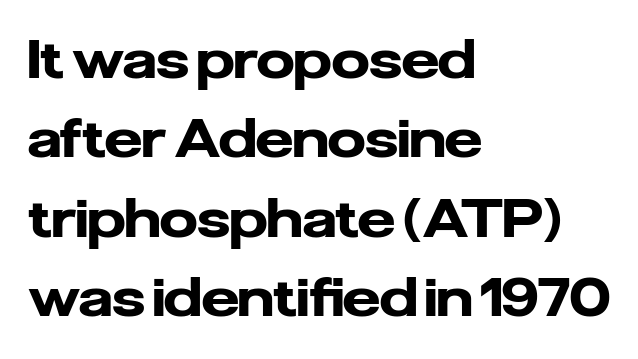
The image shows 53 px heavy sans-serif type, upright; set left-aligned, normal line spacing (1.5x), normal letter spacing, not underlined; low stroke contrast and a medium x-height.
